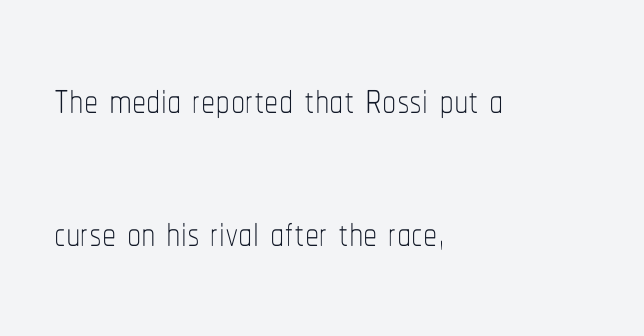
The leading is generous, giving the passage an open texture. Think of a printed novel: that variable character pitch is what you see here. Style check: upright. Caption: multi-line text, flush left, ragged right. Check the space under the baseline: it is left empty. Is the letter spacing exaggerated? No — it looks like the ordinary default.
